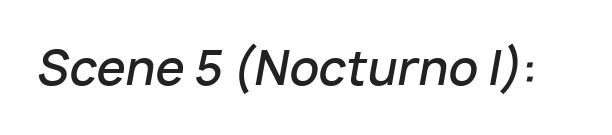
Q: Is the text bold? A: Semi-bold.
Q: Is the text italic (slanted)? A: Yes, it leans right by about 10 degrees.
Q: Is the text underlined? A: No.
Q: Is the spacing between letters normal or unusually wide? A: Normal.
Q: Width (condensed, normal, or wide)? A: Normal.
Q: Stroke contrast? A: Low.
Q: x-height? A: Medium.
Q: Monospaced? A: No.
